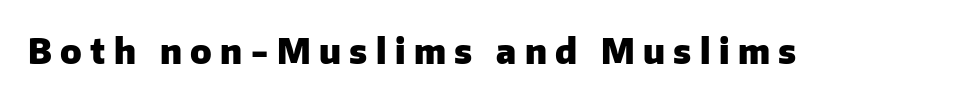
The image shows 34 px heavy sans-serif type, upright; set unusually wide letter spacing (+0.25 em), not underlined; low stroke contrast and a medium x-height.
